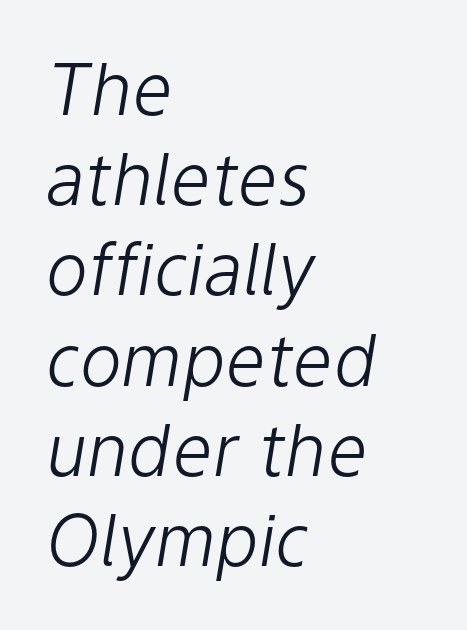
The image shows 71 px light type, italic (leaning right); set left-aligned, normal line spacing (1.27x), normal letter spacing, not underlined; low stroke contrast and a medium x-height.
